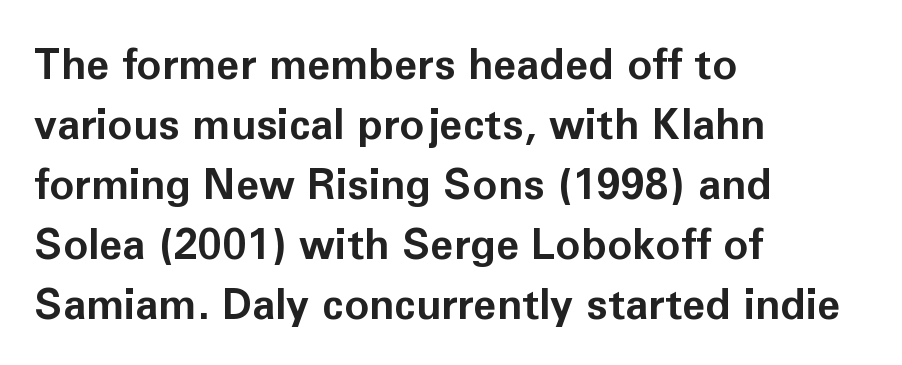
Beneath every word, the page is bare. This sample has the flowing, uneven cadence of proportional lettering. These lines carry a lot of weight — the face is fully bold. Type style note: lacks serifs. Normally led — the rows are evenly, conventionally spaced. Students, note that the glyphs here touch the page at normal intervals.
